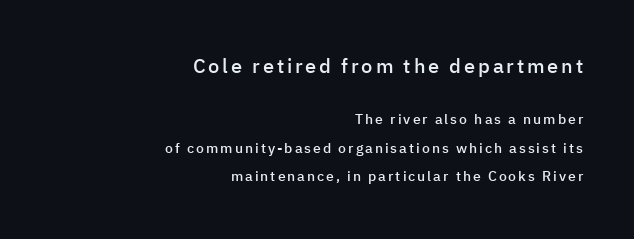
Q: Is the text bold? A: Semi-bold.
Q: Is the text italic (slanted)? A: No, it is upright.
Q: Is the text underlined? A: No.
Q: How is the paragraph aligned? A: Right-aligned.
Q: Is the spacing between lines tight, normal or loose? A: Loose.
Q: Which block of text is set in a larger size, the first (top) or the second (bottom)? A: The first (top) one.
